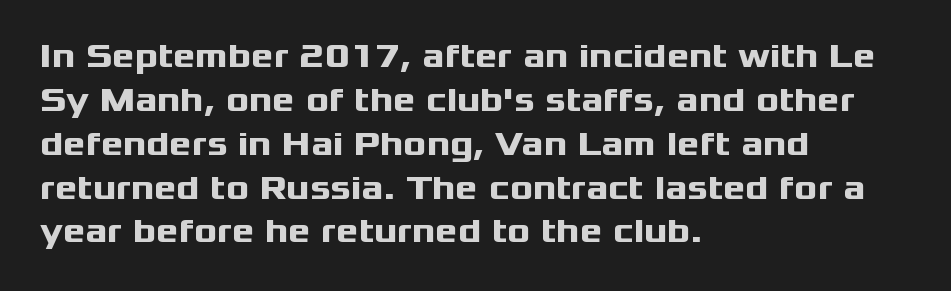
Q: Is the text bold? A: Yes.
Q: Is the text italic (slanted)? A: No, it is upright.
Q: Is the typeface a serif or a sans-serif typeface? A: Sans-serif.
Q: Is the text underlined? A: No.
Q: How is the paragraph aligned? A: Left-aligned.
Q: Is the spacing between letters normal or unusually wide? A: Normal.
Q: Is the spacing between lines tight, normal or loose? A: Normal.
Q: Width (condensed, normal, or wide)? A: Wide.
Q: Stroke contrast? A: Medium.
Q: x-height? A: Medium.
Q: Monospaced? A: No.
